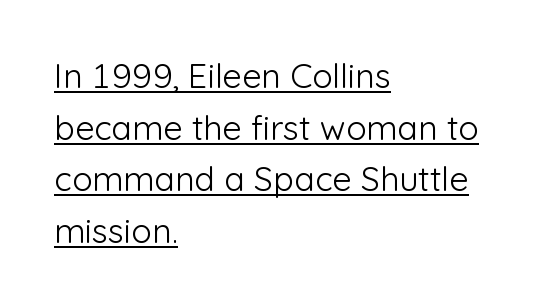
Honestly, the row spacing looks completely unremarkable. Has an underline been added? It has. The type sits square on the baseline with zero lean. Horizontal alignment here is leftward, the default for most running prose.
